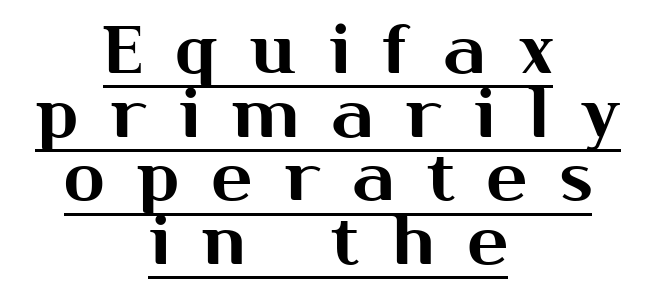
The image shows 67 px sans-serif type, upright; set centered, tight line spacing (0.95x), unusually wide letter spacing (+0.49 em), underlined; medium stroke contrast and a medium x-height.
